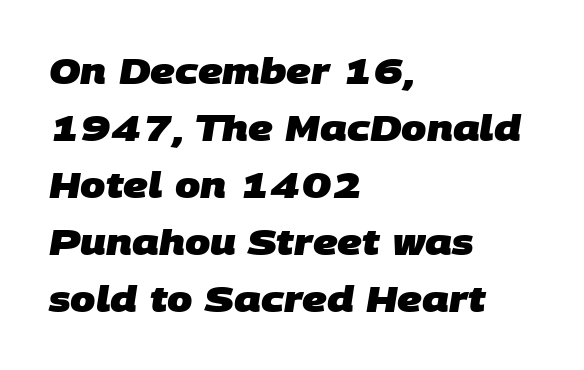
The image shows 36 px heavy sans-serif type; set left-aligned, normal line spacing (1.58x), normal letter spacing, not underlined; low stroke contrast and a large x-height.
